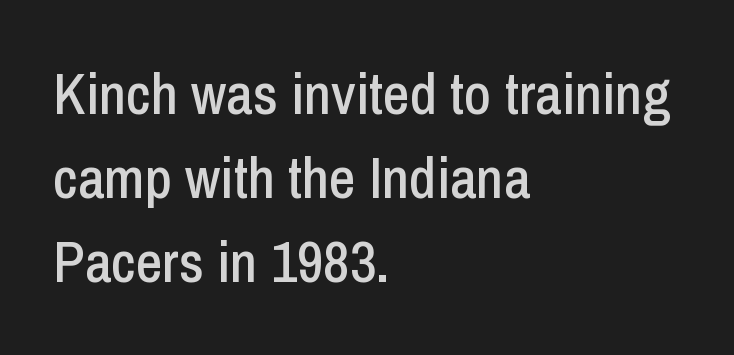
Q: Is the text italic (slanted)? A: No, it is upright.
Q: Is the typeface a serif or a sans-serif typeface? A: Sans-serif.
Q: Is the text underlined? A: No.
Q: How is the paragraph aligned? A: Left-aligned.
Q: Is the spacing between letters normal or unusually wide? A: Normal.
Q: Is the spacing between lines tight, normal or loose? A: Normal.
Q: Width (condensed, normal, or wide)? A: Condensed.
Q: Stroke contrast? A: Low.
Q: x-height? A: Medium.
Q: Monospaced? A: No.
